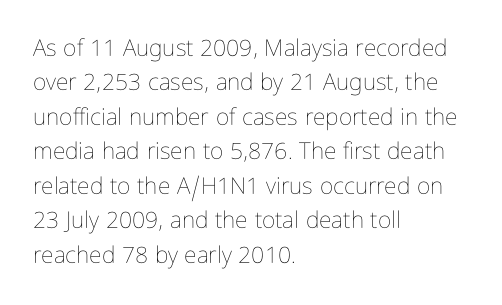
{"italic": "no", "bold": "no", "underline": "no", "align": "left", "line_spacing": "normal", "line_spacing_ratio": 1.5, "letter_spacing": "normal", "letter_spacing_em": 0.0, "glyph_px": 23}
